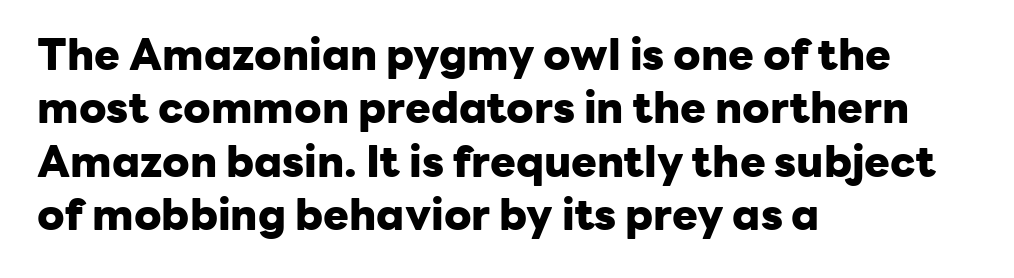
{"serif": "no", "italic": "no", "bold": "yes", "weight": "heavy", "width": "normal", "stroke_contrast": "low", "x_height": "medium", "monospaced": "no", "underline": "no", "align": "left", "line_spacing_ratio": 1.24, "letter_spacing": "normal", "letter_spacing_em": 0.0, "glyph_px": 43}
